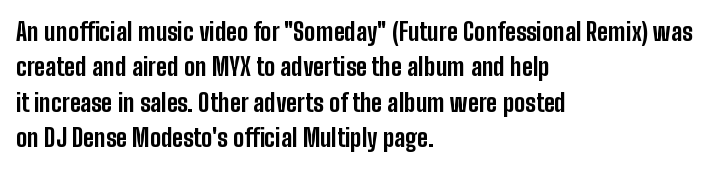
The strokes are fattened all the way to bold. Does the copy run flush right? No — it runs flush left. The face used here is rendered with its standard letterfit. Does the leading feel generous? No, just average. The typography opts for an upright posture over an oblique one.
